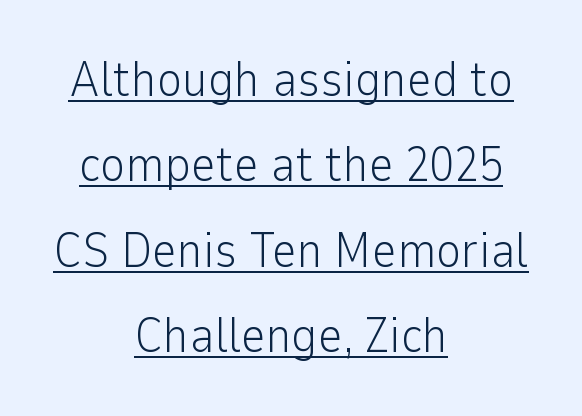
Which margin do the lines hug? Neither — every line sits in the middle. The text was rendered using a sans face with plain stroke endings. Note the varied advance widths — an 'i' is clearly narrower than an 'm'. Compared with a typical body face, this is equally light or lighter still. Do the letters lean? They stand straight. Underline: present.
